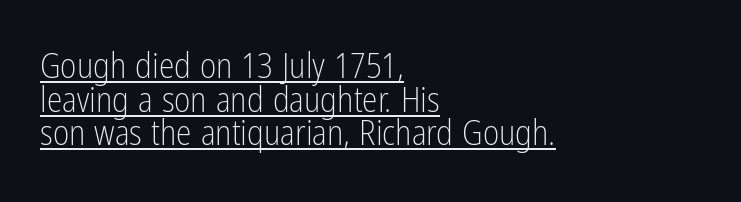
{"serif": "no", "italic": "no", "bold": "no", "weight": "light", "width": "condensed", "stroke_contrast": "low", "x_height": "medium", "monospaced": "no", "underline": "yes", "align": "left", "line_spacing": "tight", "line_spacing_ratio": 0.96, "letter_spacing": "normal", "letter_spacing_em": 0.0, "glyph_px": 35}
